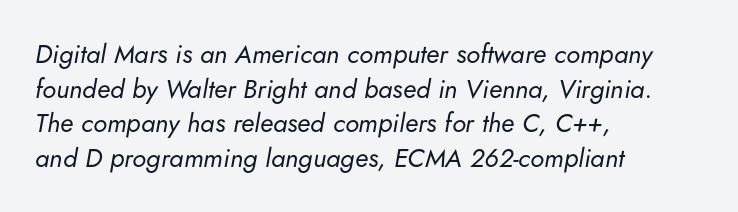
The image shows 26 px text type, italic (leaning right); set left-aligned, normal line spacing (1.33x), normal letter spacing, not underlined.
